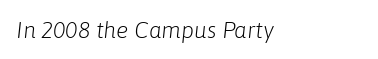
No letter is thick-stroked: the sample isn't bold. The space beneath each line is pristine and unruled. The letters are slanted; this is an italic face. The face used here is rendered with its standard letterfit. Casual observation: everything's shoved over to the left.
